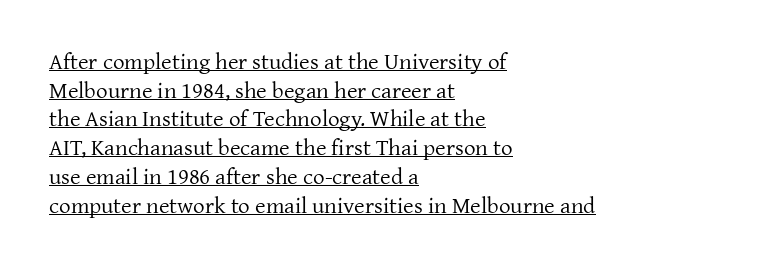
Q: Is the text bold? A: No.
Q: Is the text italic (slanted)? A: No, it is upright.
Q: Is the text underlined? A: Yes.
Q: How is the paragraph aligned? A: Left-aligned.
Q: Is the spacing between letters normal or unusually wide? A: Normal.
Q: Is the spacing between lines tight, normal or loose? A: Normal.
